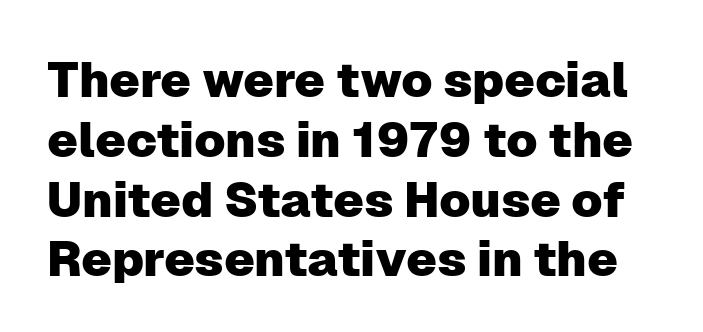
Q: Is the text italic (slanted)? A: No, it is upright.
Q: Is the typeface a serif or a sans-serif typeface? A: Sans-serif.
Q: Is the text underlined? A: No.
Q: Is the spacing between letters normal or unusually wide? A: Normal.
Q: Width (condensed, normal, or wide)? A: Normal.
Q: Stroke contrast? A: Low.
Q: x-height? A: Medium.
Q: Monospaced? A: No.
